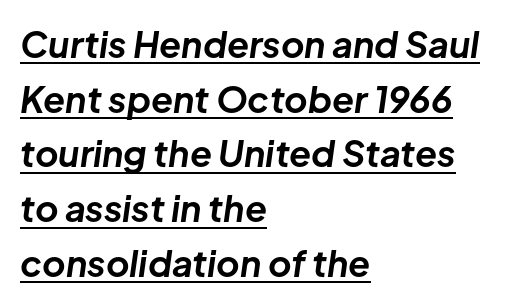
Q: Is the text bold? A: Yes.
Q: Is the text italic (slanted)? A: Yes, it leans right by about 8 degrees.
Q: Is the text underlined? A: Yes.
Q: How is the paragraph aligned? A: Left-aligned.
Q: Is the spacing between letters normal or unusually wide? A: Normal.
Q: Is the spacing between lines tight, normal or loose? A: Normal.
Q: Width (condensed, normal, or wide)? A: Normal.
Q: Stroke contrast? A: Low.
Q: x-height? A: Medium.
Q: Monospaced? A: No.
